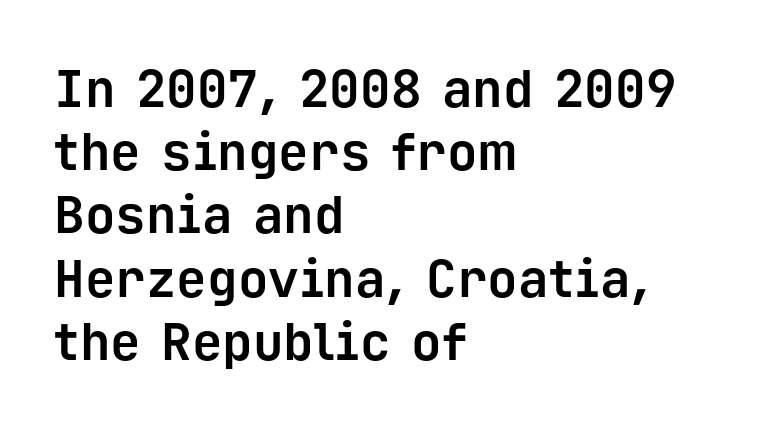
The image shows 51 px bold sans-serif type, upright, monospaced; set left-aligned, line spacing 1.24x, normal letter spacing, not underlined; low stroke contrast and a medium x-height.
